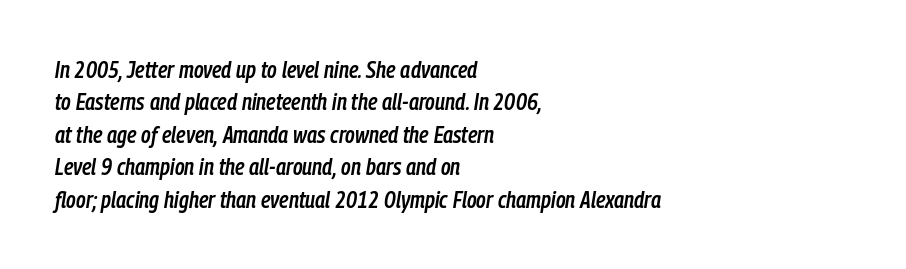
Is the type slanted? Yes — the strokes lean at a clear angle. Underline: absent. Caption: multi-line text, flush left, ragged right. These words are printed semibold, heavier than regular yet not bold. Tracking value appears to be zero — textbook default spacing. How would I describe the line gaps? Plain and ordinary.
